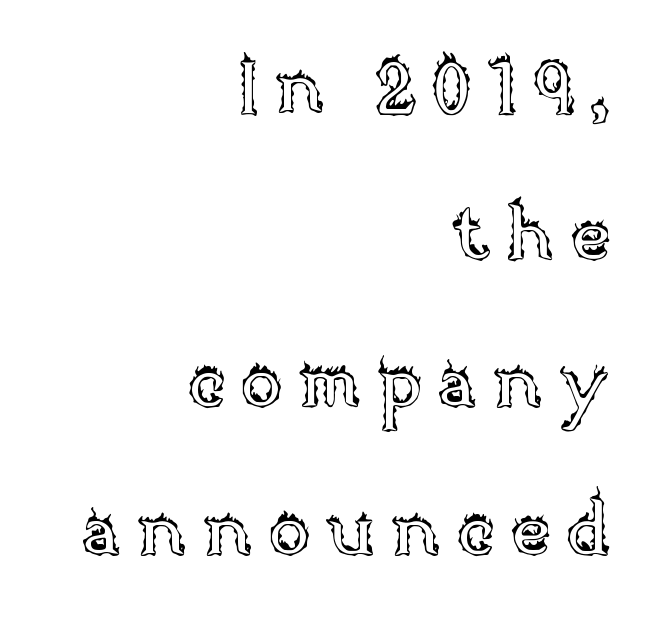
{"italic": "no", "width": "normal", "x_height": "large", "monospaced": "no", "underline": "no", "align": "right", "line_spacing": "loose", "line_spacing_ratio": 1.97, "letter_spacing": "wide", "letter_spacing_em": 0.21, "glyph_px": 75}
